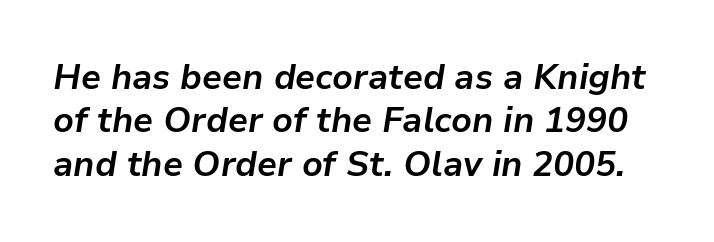
{"italic": "yes", "lean": "right", "slant_degrees": 9, "bold": "yes", "weight": "bold", "width": "normal", "stroke_contrast": "low", "x_height": "medium", "monospaced": "no", "underline": "no", "line_spacing_ratio": 1.24, "letter_spacing": "normal", "letter_spacing_em": 0.0, "glyph_px": 35}
